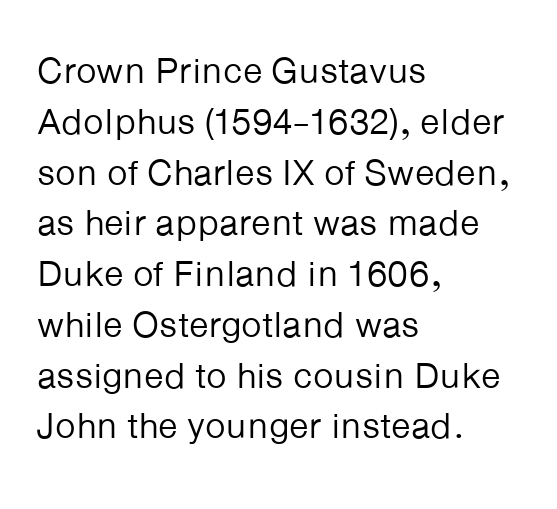
Q: Is the text bold? A: No.
Q: Is the text italic (slanted)? A: No, it is upright.
Q: Is the typeface a serif or a sans-serif typeface? A: Sans-serif.
Q: Is the text underlined? A: No.
Q: How is the paragraph aligned? A: Left-aligned.
Q: Is the spacing between letters normal or unusually wide? A: Normal.
Q: Is the spacing between lines tight, normal or loose? A: Normal.
Q: Width (condensed, normal, or wide)? A: Normal.
Q: Stroke contrast? A: Low.
Q: x-height? A: Medium.
Q: Monospaced? A: No.
